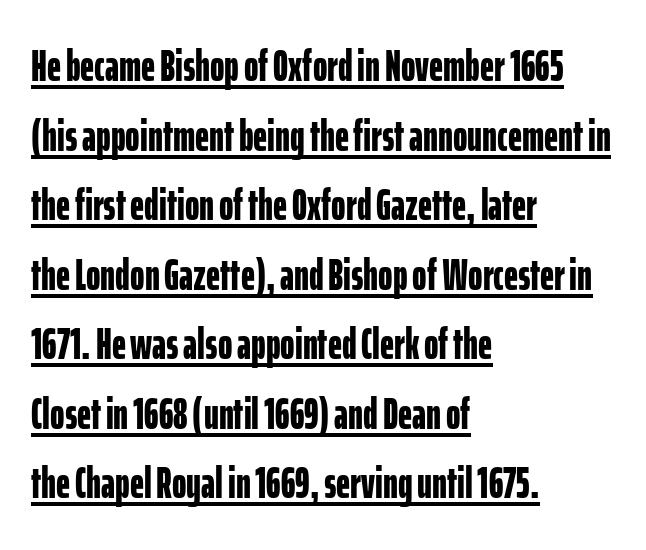
Interline gaps are of average width in this sample. Words appear dense and cohesive because spacing is normal. Ascenders rise straight up at ninety degrees. Typeset ragged right — the left edge is the straight one.
